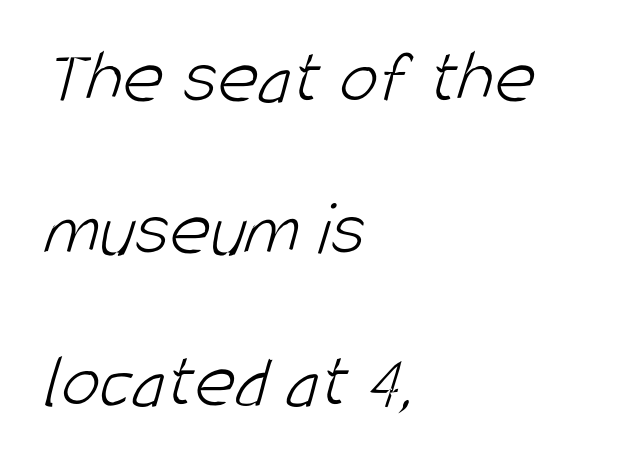
Q: Is the text bold? A: No.
Q: Is the typeface a serif or a sans-serif typeface? A: Sans-serif.
Q: Is the text underlined? A: No.
Q: How is the paragraph aligned? A: Left-aligned.
Q: Is the spacing between letters normal or unusually wide? A: Normal.
Q: Is the spacing between lines tight, normal or loose? A: Loose.
Q: Width (condensed, normal, or wide)? A: Condensed.
Q: Stroke contrast? A: Low.
Q: x-height? A: Large.
Q: Monospaced? A: No.
